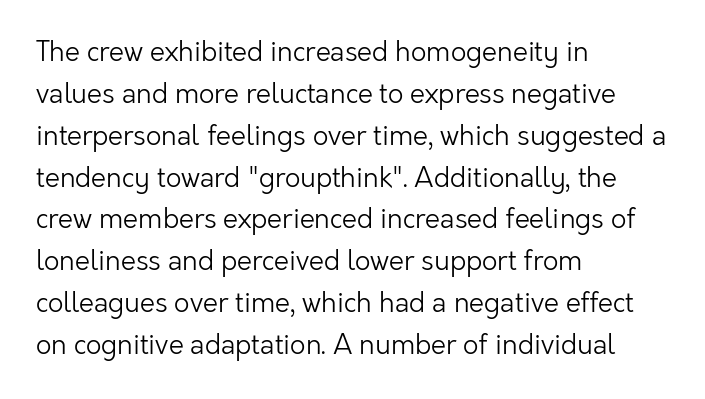
The image shows 27 px text type, upright; set left-aligned, normal line spacing (1.55x), normal letter spacing, not underlined.
